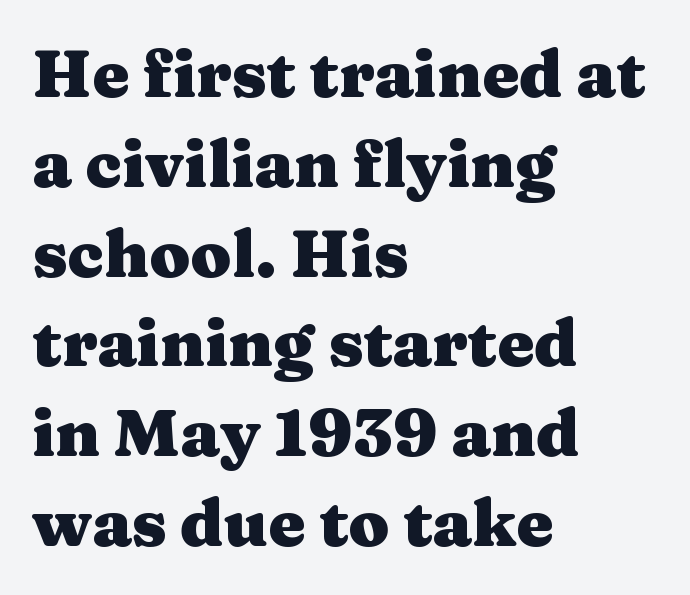
{"serif": "yes", "italic": "no", "bold": "yes", "weight": "heavy", "width": "wide", "stroke_contrast": "medium", "x_height": "medium", "monospaced": "no", "underline": "no", "align": "left", "line_spacing": "normal", "line_spacing_ratio": 1.36, "letter_spacing": "normal", "letter_spacing_em": 0.0, "glyph_px": 66}
